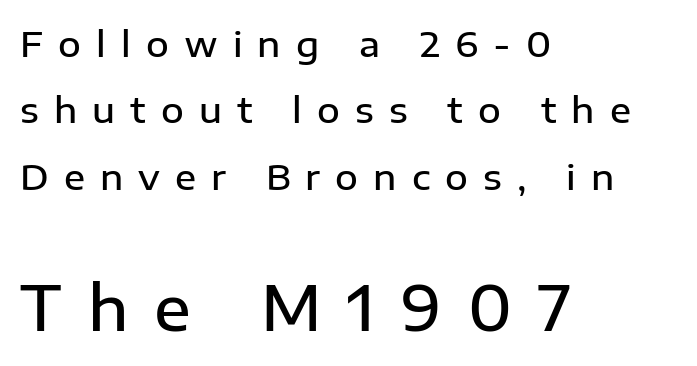
You could not count columns in this text — the font is proportionally spaced. Top chunk: small. Bottom chunk: large. Baseline-to-baseline distance is far greater than the letter height. There is plenty of visible air inserted between adjacent glyphs. This sample uses an upright cut, with every glyph sitting square on the baseline. The typesetting leans somewhat heavy: a semibold.
